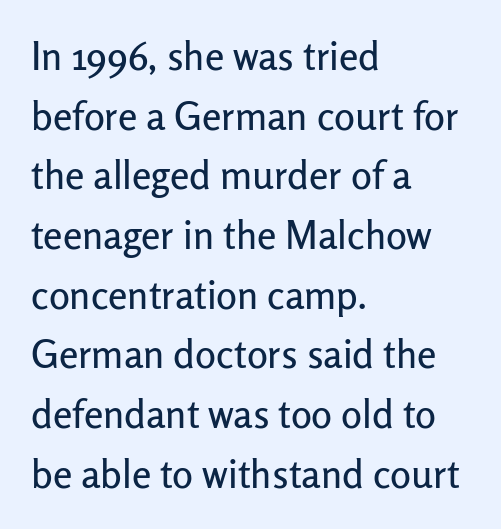
Proportional: the letters do not fall into vertical columns. Do the letters lean? They stand straight. Typeset ragged right — the left edge is the straight one. This is sans-serif lettering, the kind often seen on screens and signage. Each row of text sits above clean, open space. Observe the ordinary spacing: letters are neighbours, not strangers.
